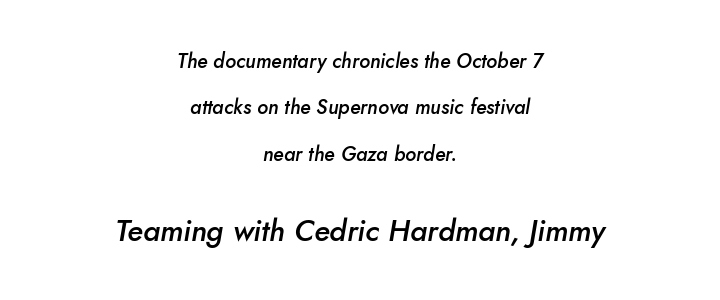
{"italic": "yes", "lean": "right", "slant_degrees": 10, "bold": "semi", "weight": "semibold", "width": "normal", "stroke_contrast": "low", "x_height": "small", "monospaced": "no", "underline": "no", "align": "center", "line_spacing": "loose", "line_spacing_ratio": 2.32, "letter_spacing": "normal", "letter_spacing_em": 0.0, "larger_block": "second", "size_ratio": 1.5, "glyph_px": 30}
